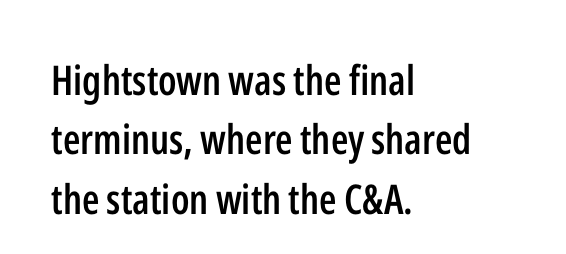
The strip under each line holds only bare page. The lines sit at an ordinary, default distance from one another. The axis of the letterforms is exactly vertical. The line texture is even and compact thanks to regular tracking.
